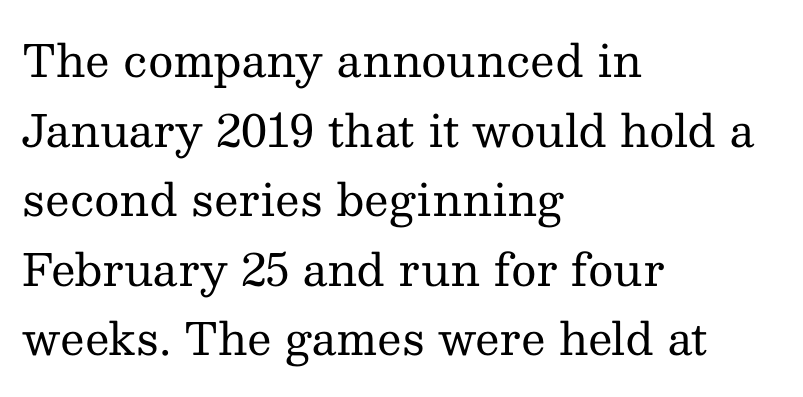
The image shows 44 px regular-weight serif type, upright; set left-aligned, normal line spacing (1.58x), normal letter spacing, not underlined; medium stroke contrast and a medium x-height.
